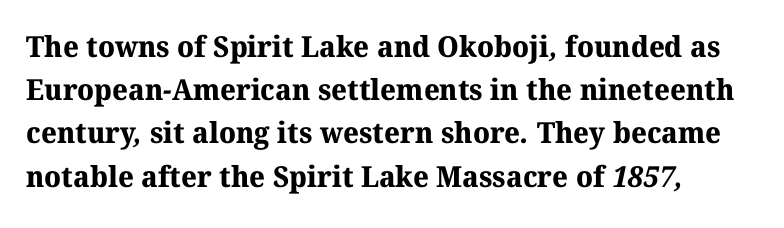
Q: Is the text bold? A: Yes.
Q: Is the typeface a serif or a sans-serif typeface? A: Serif.
Q: Is the text underlined? A: No.
Q: How is the paragraph aligned? A: Left-aligned.
Q: Is the spacing between letters normal or unusually wide? A: Normal.
Q: Is the spacing between lines tight, normal or loose? A: Normal.
Q: Width (condensed, normal, or wide)? A: Normal.
Q: Stroke contrast? A: Medium.
Q: x-height? A: Medium.
Q: Monospaced? A: No.
